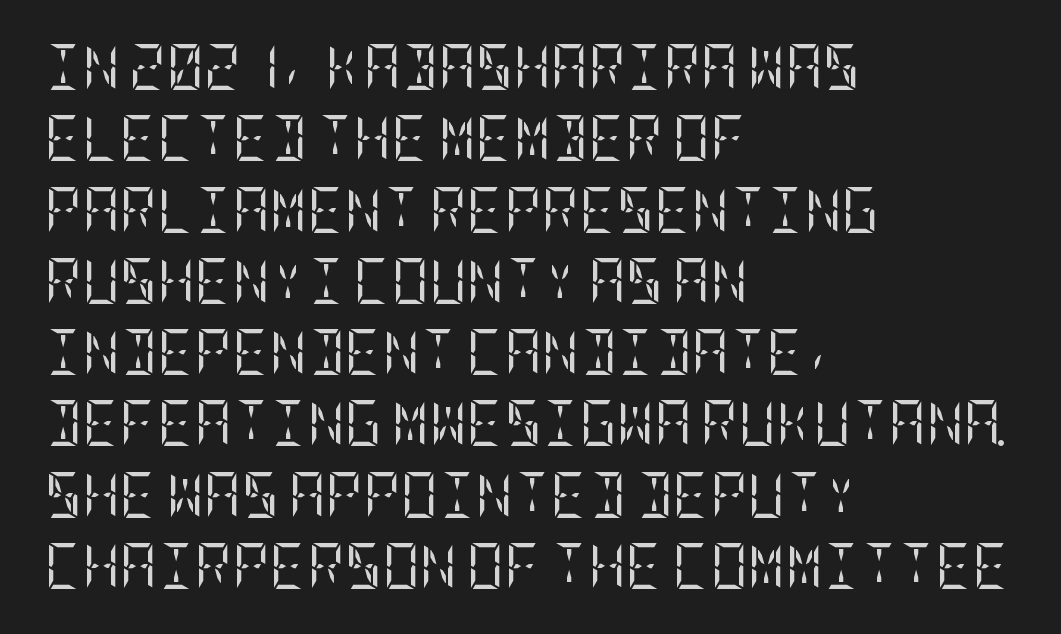
The image shows 46 px regular-weight, condensed serif type, upright; set left-aligned, normal line spacing (1.55x), normal letter spacing, not underlined; low stroke contrast and a large x-height.
